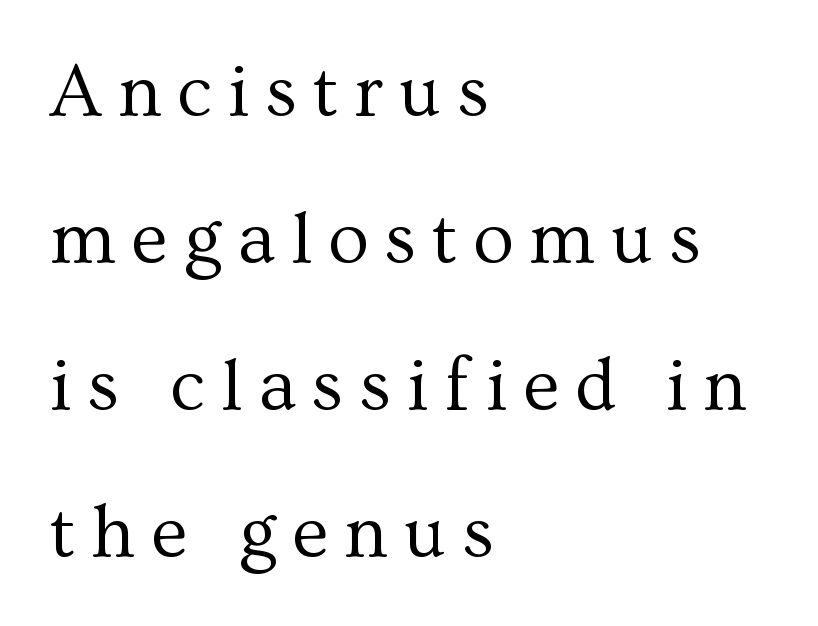
Q: Is the text bold? A: No.
Q: Is the text italic (slanted)? A: No, it is upright.
Q: Is the typeface a serif or a sans-serif typeface? A: Serif.
Q: Is the text underlined? A: No.
Q: How is the paragraph aligned? A: Left-aligned.
Q: Is the spacing between letters normal or unusually wide? A: Unusually wide.
Q: Is the spacing between lines tight, normal or loose? A: Loose.
Q: Width (condensed, normal, or wide)? A: Normal.
Q: Stroke contrast? A: Medium.
Q: x-height? A: Medium.
Q: Monospaced? A: No.
